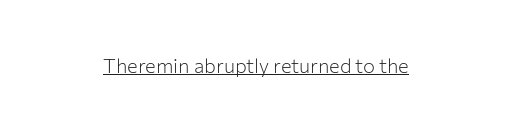
Characters follow at the spacing the type designer built in. The typesetter chose a symmetrical, centered arrangement here. Unlike italic type, these characters show no tilt at all. Weight class: somewhere from thin through regular. These characters rest on top of a visible drawn line.
